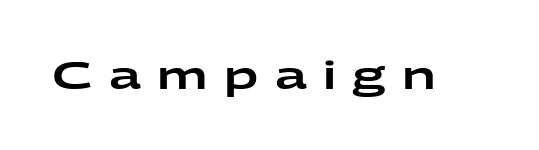
Q: Is the text italic (slanted)? A: No, it is upright.
Q: Is the typeface a serif or a sans-serif typeface? A: Sans-serif.
Q: Is the text underlined? A: No.
Q: Is the spacing between letters normal or unusually wide? A: Unusually wide.
Q: Width (condensed, normal, or wide)? A: Wide.
Q: Stroke contrast? A: Low.
Q: x-height? A: Medium.
Q: Monospaced? A: No.
